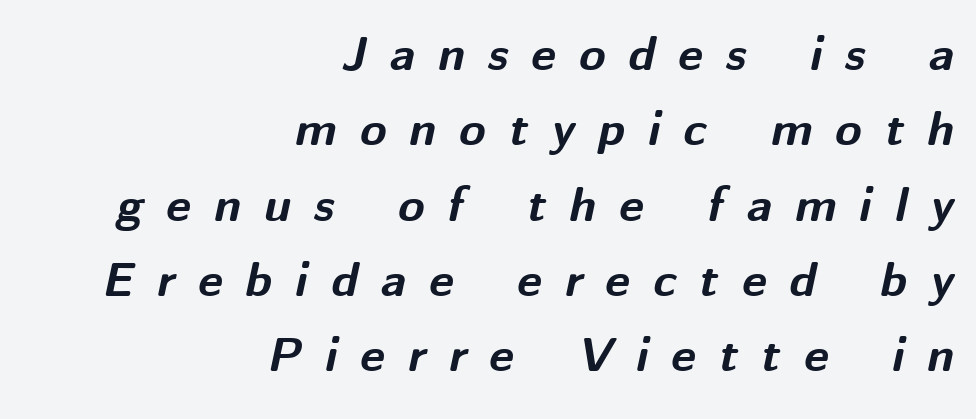
The face used here has a pronounced slope to its letters. Spacing verdict: proportional, widths tailored to each character. Just letters on the line, the space beneath them empty. The leading is moderate, giving the passage an even texture. The tracking jumps out immediately: characters are airy and widely separated.
